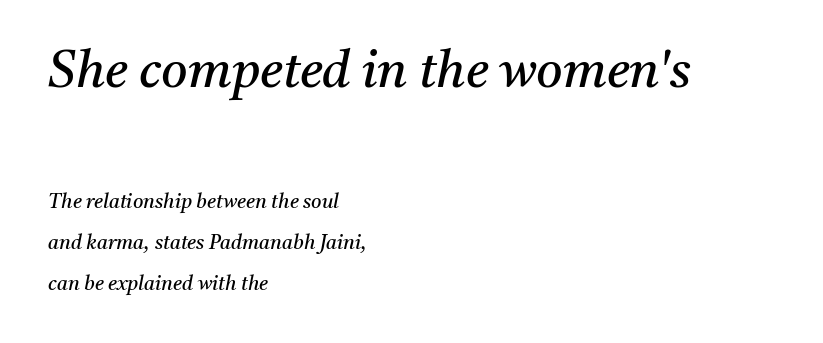
This rendering employs a face with finishing strokes, i.e., a serif. There's an unmistakable incline to the writing here. Heft: none added — not bold. The letters sit at their default tracking, neither squeezed nor spread. Lines of text with bare space underneath.
